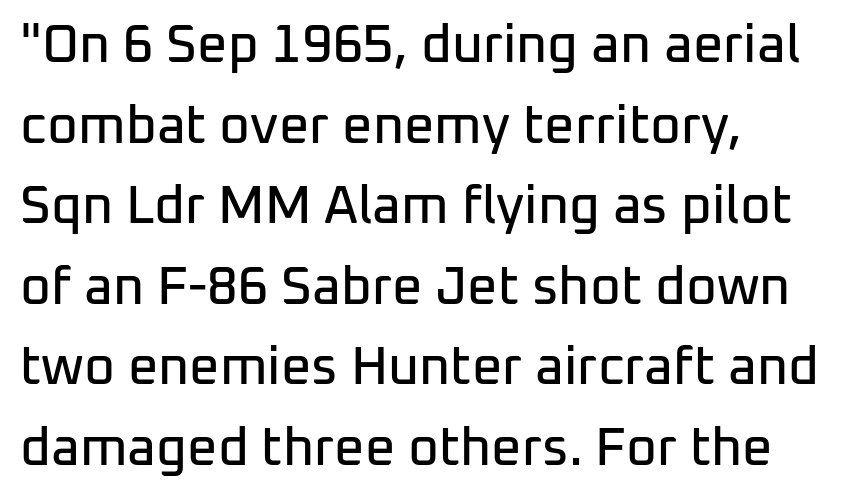
The image shows 53 px sans-serif type, upright; set left-aligned, normal line spacing (1.52x), normal letter spacing, not underlined; low stroke contrast and a medium x-height.
